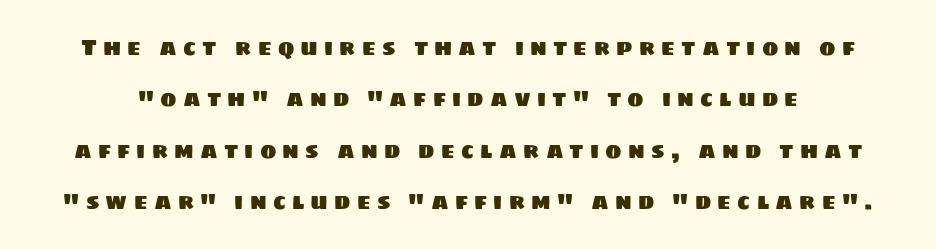
{"underline": "no", "line_spacing": "loose", "line_spacing_ratio": 2.33, "letter_spacing": "wide", "letter_spacing_em": 0.28, "glyph_px": 22}
